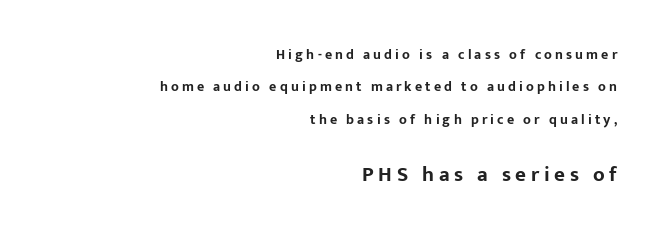
Q: Is the text bold? A: Yes.
Q: Is the text italic (slanted)? A: No, it is upright.
Q: Is the text underlined? A: No.
Q: How is the paragraph aligned? A: Right-aligned.
Q: Is the spacing between letters normal or unusually wide? A: Unusually wide.
Q: Is the spacing between lines tight, normal or loose? A: Loose.
Q: Which block of text is set in a larger size, the first (top) or the second (bottom)? A: The second (bottom) one.
